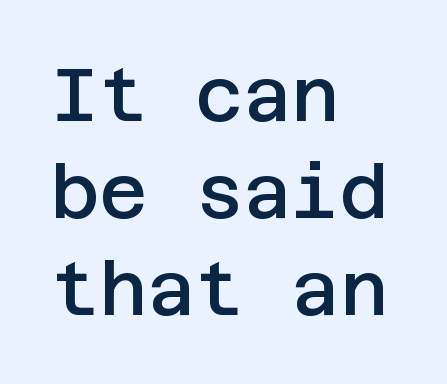
Q: Is the text bold? A: Semi-bold.
Q: Is the text italic (slanted)? A: No, it is upright.
Q: Is the typeface a serif or a sans-serif typeface? A: Sans-serif.
Q: Is the text underlined? A: No.
Q: How is the paragraph aligned? A: Left-aligned.
Q: Is the spacing between letters normal or unusually wide? A: Normal.
Q: Is the spacing between lines tight, normal or loose? A: Normal.
Q: Width (condensed, normal, or wide)? A: Normal.
Q: Stroke contrast? A: Low.
Q: x-height? A: Large.
